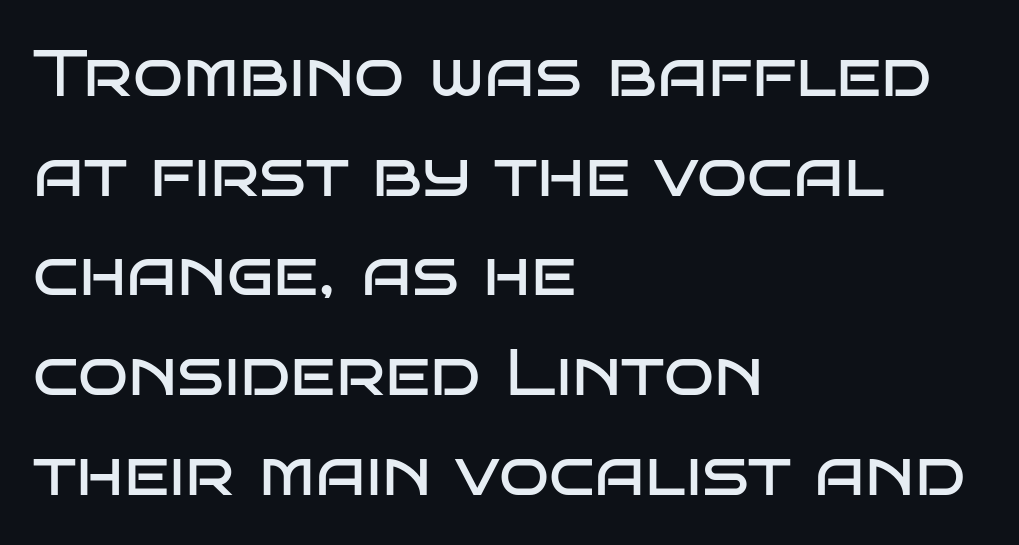
Grotesque or geometric, the face here clearly has no serifs. Whoever set this chose a conventional vertical rhythm. Nope, not italic — everything's standing straight. Is the letter spacing exaggerated? No — it looks like the ordinary default. Left-aligned paragraph, ragged on the right. The weight tops out at a normal text grade.
